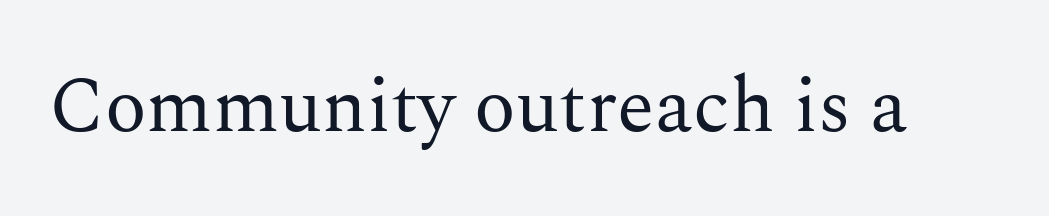
{"serif": "yes", "italic": "no", "bold": "no", "weight": "regular", "width": "normal", "stroke_contrast": "medium", "x_height": "medium", "monospaced": "no", "underline": "no", "letter_spacing": "normal", "letter_spacing_em": 0.0, "glyph_px": 77}
